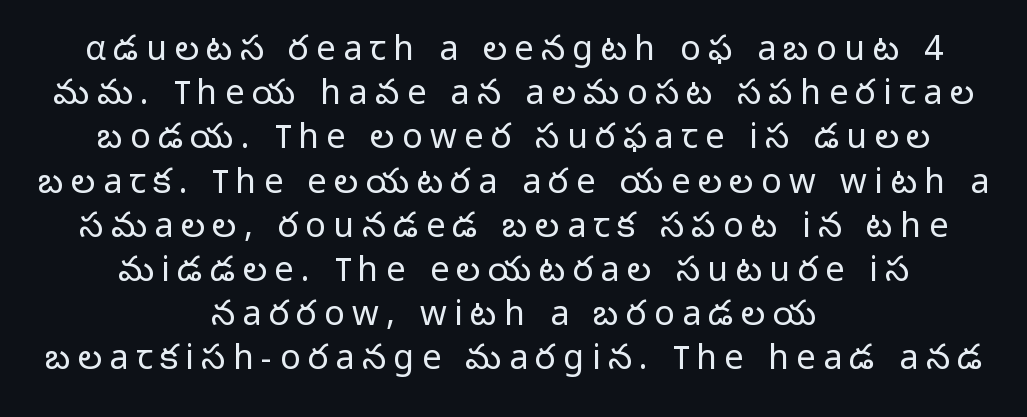
{"serif": "no", "italic": "no", "bold": "no", "weight": "light", "width": "normal", "stroke_contrast": "low", "x_height": "medium", "monospaced": "no", "underline": "no", "align": "center", "line_spacing": "normal", "line_spacing_ratio": 1.3, "letter_spacing": "wide", "letter_spacing_em": 0.22, "glyph_px": 34}
